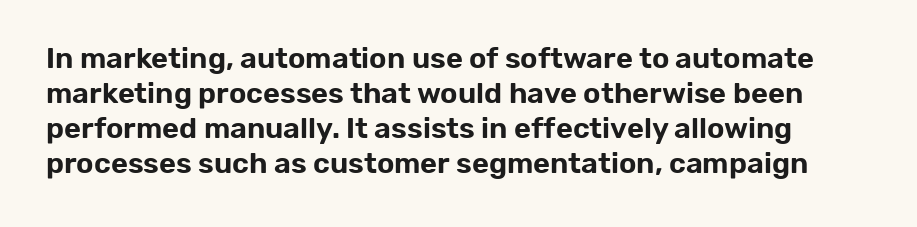
Italic: no, the glyphs are upright roman. A typesetter would call this zero additional tracking. Proportional: the letters do not fall into vertical columns. Examine the stroke ends and you'll find no serifs.
